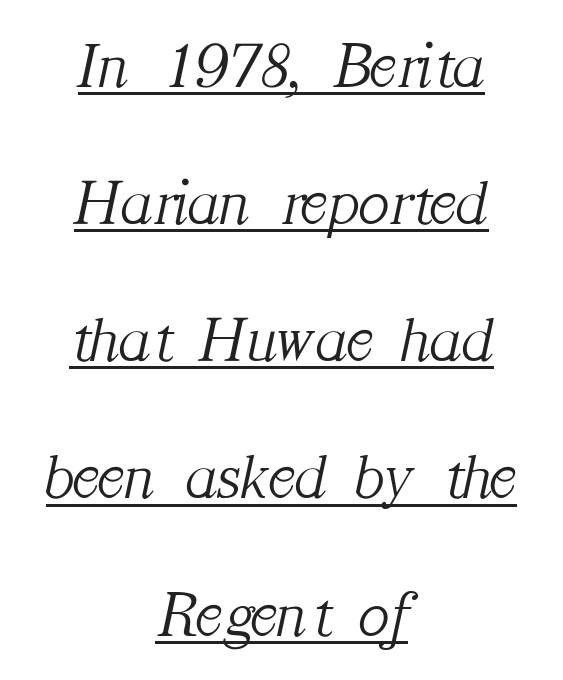
The image shows 65 px light serif type, italic (leaning right); set centered, loose line spacing (2.11x), normal letter spacing, underlined; medium stroke contrast and a medium x-height.
